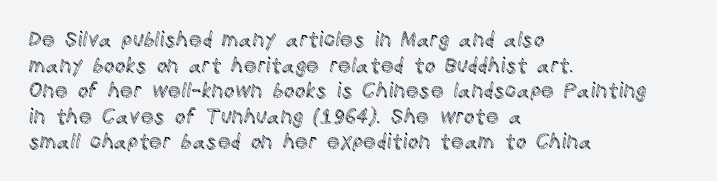
Q: Is the text italic (slanted)? A: Yes.
Q: Is the text underlined? A: No.
Q: How is the paragraph aligned? A: Left-aligned.
Q: Is the spacing between letters normal or unusually wide? A: Normal.
